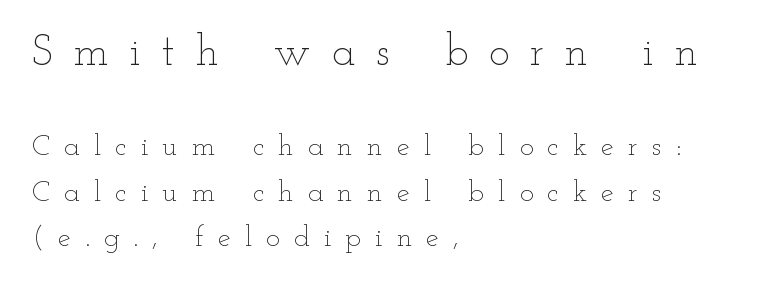
Alignment: flush left. Any mark beneath the type? The region is blank. Type size steps down from the first block to the second. Proportional: the letters do not fall into vertical columns. Tall strokes in this sample are plumb rather than angled. The typeface has the unassuming heft of standard copy or less.
